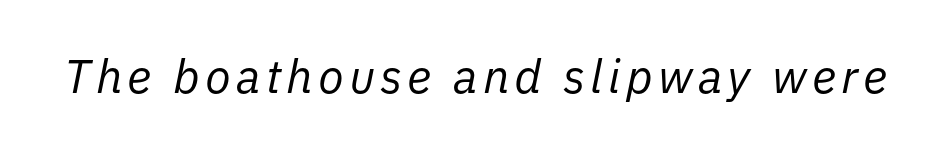
Q: Is the text bold? A: No.
Q: Is the text italic (slanted)? A: Yes, it leans right by about 11 degrees.
Q: Is the text underlined? A: No.
Q: Width (condensed, normal, or wide)? A: Normal.
Q: Stroke contrast? A: Low.
Q: x-height? A: Medium.
Q: Monospaced? A: No.
